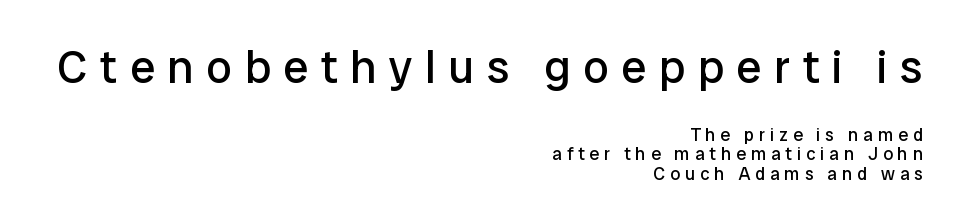
{"serif": "no", "italic": "no", "bold": "no", "weight": "regular", "width": "normal", "stroke_contrast": "low", "x_height": "medium", "monospaced": "no", "underline": "no", "align": "right", "line_spacing": "tight", "line_spacing_ratio": 1.07, "letter_spacing": "wide", "letter_spacing_em": 0.27, "larger_block": "first", "size_ratio": 2.56, "glyph_px": 46}
